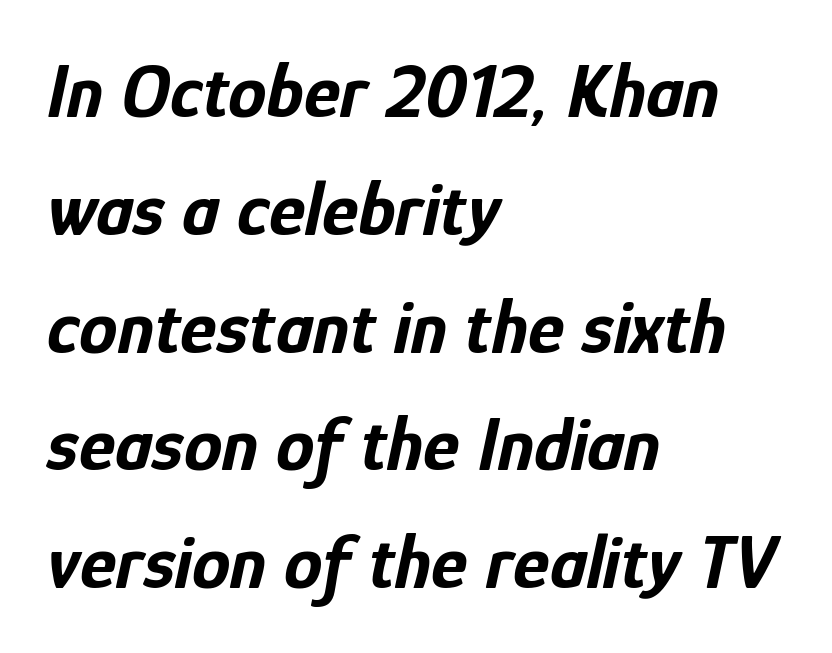
Beneath every word, the page is bare. Every character sits at an angle, as italics do. You could not count columns in this text — the font is proportionally spaced. Students, this is bold: see how much ink each stroke carries.
